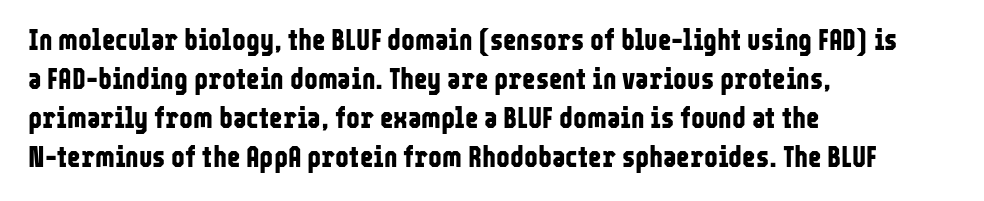
Q: Is the text bold? A: Yes.
Q: Is the text italic (slanted)? A: No, it is upright.
Q: Is the typeface a serif or a sans-serif typeface? A: Sans-serif.
Q: Is the text underlined? A: No.
Q: How is the paragraph aligned? A: Left-aligned.
Q: Is the spacing between letters normal or unusually wide? A: Normal.
Q: Is the spacing between lines tight, normal or loose? A: Normal.
Q: Width (condensed, normal, or wide)? A: Condensed.
Q: Stroke contrast? A: Low.
Q: x-height? A: Medium.
Q: Monospaced? A: No.
